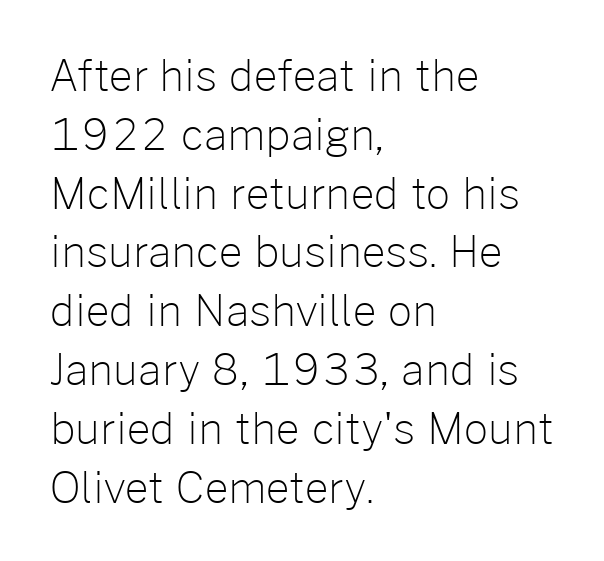
{"serif": "no", "italic": "no", "bold": "no", "weight": "light", "width": "normal", "stroke_contrast": "low", "x_height": "medium", "monospaced": "no", "underline": "no", "align": "left", "line_spacing": "normal", "line_spacing_ratio": 1.4, "letter_spacing": "normal", "letter_spacing_em": 0.0, "glyph_px": 42}
